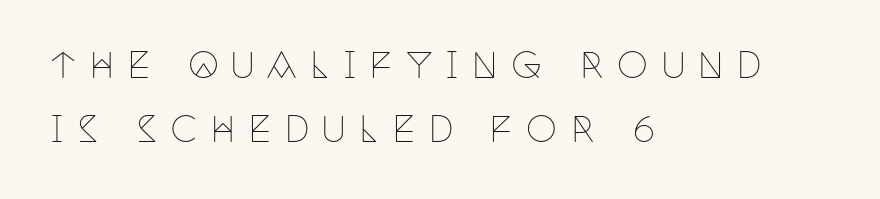
{"serif": "yes", "italic": "no", "bold": "no", "weight": "thin", "width": "condensed", "stroke_contrast": "low", "x_height": "large", "monospaced": "no", "underline": "no", "align": "left", "line_spacing_ratio": 1.82, "letter_spacing": "wide", "letter_spacing_em": 0.37, "glyph_px": 35}
